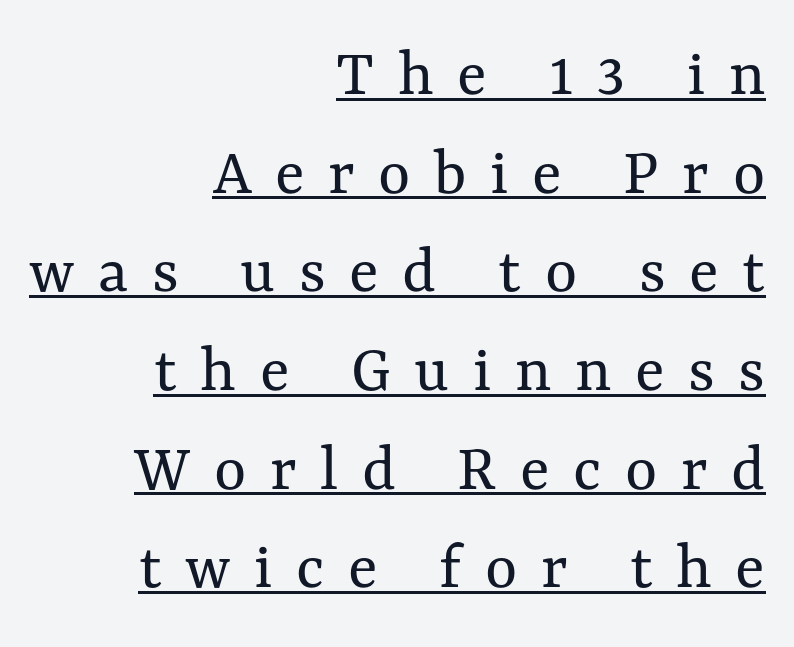
Q: Is the text bold? A: No.
Q: Is the text italic (slanted)? A: No, it is upright.
Q: Is the text underlined? A: Yes.
Q: How is the paragraph aligned? A: Right-aligned.
Q: Is the spacing between letters normal or unusually wide? A: Unusually wide.
Q: Is the spacing between lines tight, normal or loose? A: Normal.
Q: Width (condensed, normal, or wide)? A: Normal.
Q: Stroke contrast? A: Medium.
Q: x-height? A: Medium.
Q: Monospaced? A: No.
